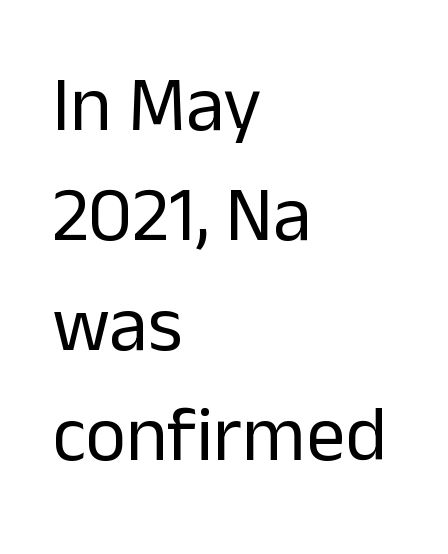
Q: Is the text bold? A: No.
Q: Is the text italic (slanted)? A: No, it is upright.
Q: Is the typeface a serif or a sans-serif typeface? A: Sans-serif.
Q: Is the text underlined? A: No.
Q: How is the paragraph aligned? A: Left-aligned.
Q: Is the spacing between letters normal or unusually wide? A: Normal.
Q: Is the spacing between lines tight, normal or loose? A: Normal.
Q: Width (condensed, normal, or wide)? A: Normal.
Q: Stroke contrast? A: Low.
Q: x-height? A: Medium.
Q: Monospaced? A: No.
